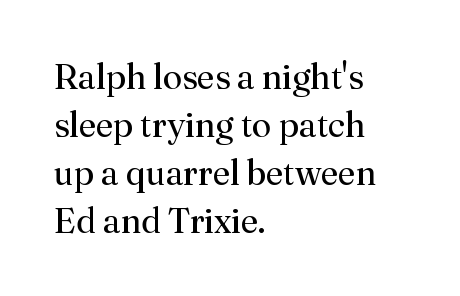
{"serif": "yes", "italic": "no", "bold": "no", "weight": "regular", "width": "normal", "stroke_contrast": "medium", "x_height": "small", "monospaced": "no", "underline": "no", "align": "left", "line_spacing": "normal", "line_spacing_ratio": 1.37, "letter_spacing": "normal", "letter_spacing_em": 0.0, "glyph_px": 35}
